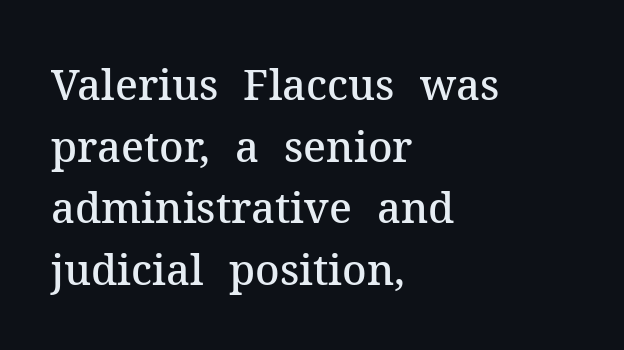
Default kerning and tracking; the words read as compact shapes. The font's upright variant was chosen for this text. Looks like regular typesetting: each glyph gets only the width it needs. The passage shown is typeset with a serif family. The compositor pushed each line to the left boundary. The leading is moderate, giving the passage an even texture.
